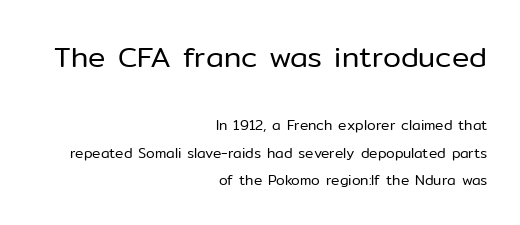
This sample is right-justified, so line beginnings fall wherever the words allow. To sum up the face: it is a sans, with no serifs. A typesetter would call this zero additional tracking. This reads as an unemphasized weight, regular at the heaviest. This rendering features lettering with no underline.
